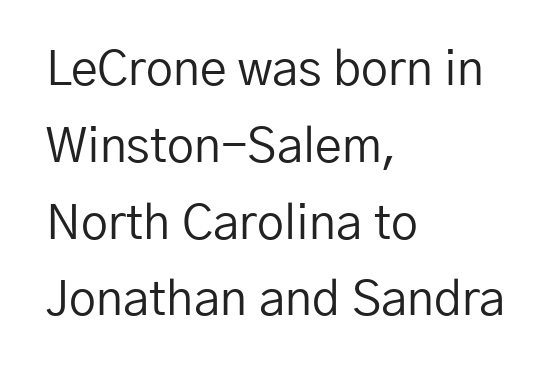
Q: Is the text bold? A: No.
Q: Is the text italic (slanted)? A: No, it is upright.
Q: Is the typeface a serif or a sans-serif typeface? A: Sans-serif.
Q: Is the text underlined? A: No.
Q: How is the paragraph aligned? A: Left-aligned.
Q: Is the spacing between letters normal or unusually wide? A: Normal.
Q: Is the spacing between lines tight, normal or loose? A: Normal.
Q: Width (condensed, normal, or wide)? A: Normal.
Q: Stroke contrast? A: Low.
Q: x-height? A: Medium.
Q: Monospaced? A: No.
